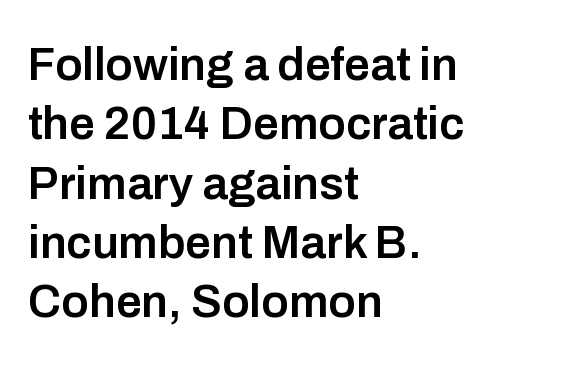
Q: Is the text bold? A: Semi-bold.
Q: Is the text italic (slanted)? A: No, it is upright.
Q: Is the typeface a serif or a sans-serif typeface? A: Sans-serif.
Q: Is the text underlined? A: No.
Q: How is the paragraph aligned? A: Left-aligned.
Q: Is the spacing between letters normal or unusually wide? A: Normal.
Q: Is the spacing between lines tight, normal or loose? A: Normal.
Q: Width (condensed, normal, or wide)? A: Normal.
Q: Stroke contrast? A: Low.
Q: x-height? A: Medium.
Q: Monospaced? A: No.
